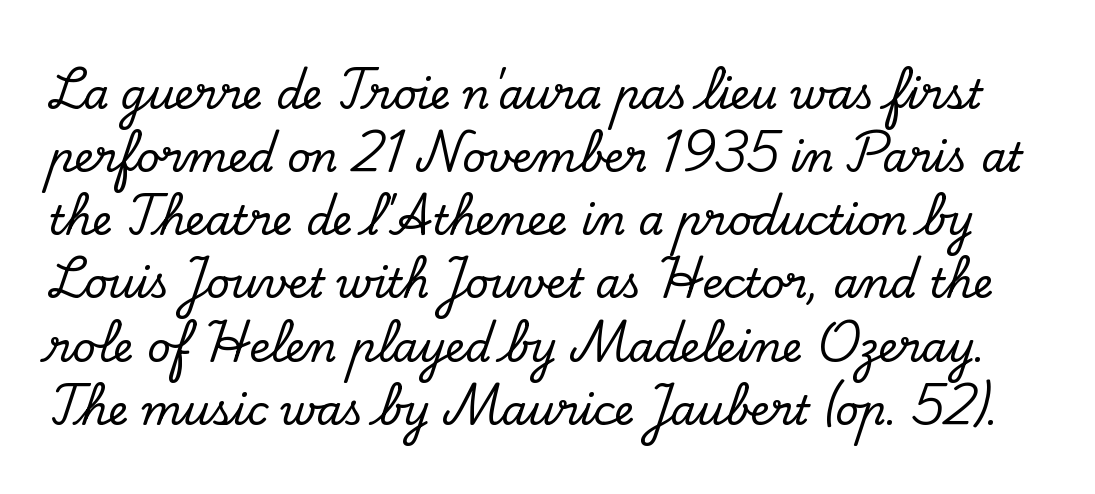
The image shows 41 px serif type; set normal line spacing (1.54x), normal letter spacing, not underlined; low stroke contrast and a small x-height.
